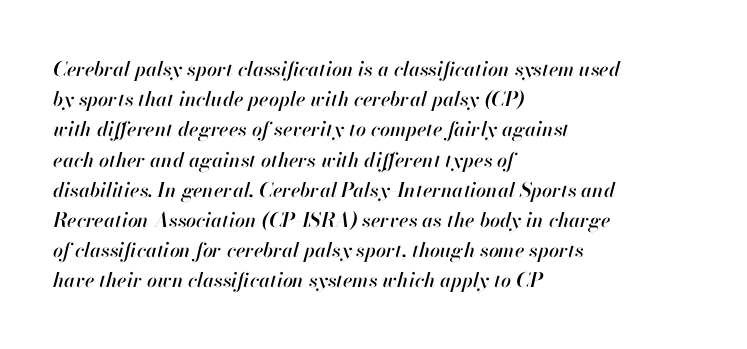
Q: Is the text italic (slanted)? A: Yes, it leans right by about 13 degrees.
Q: Is the text underlined? A: No.
Q: How is the paragraph aligned? A: Left-aligned.
Q: Is the spacing between letters normal or unusually wide? A: Normal.
Q: Is the spacing between lines tight, normal or loose? A: Normal.
